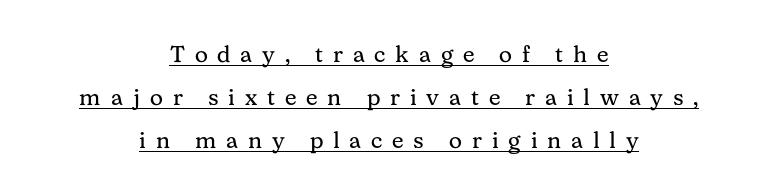
Caption: expanded tracking, letters set apart. These lines are centered, leaving both edges ragged. Stroke mass is kept to a normal reading level or below. Beneath each row of characters lies a ruled line. In terms of posture, this sample is upright.
